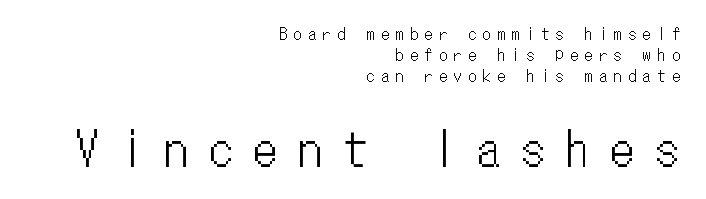
Two sizes are in play, and the larger belongs to the second block. Reading down the column, the eye jumps a familiar distance to each next line. Nobody drew a line under any word here. Leftover space on each line is placed entirely before the opening word. Fixed-width glyphs throughout — classic coding-font behaviour. The lettering stays uniformly vertical, giving the passage a roman look.
